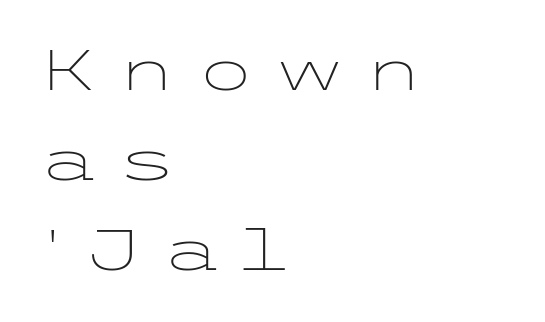
{"serif": "no", "italic": "no", "bold": "no", "weight": "light", "width": "wide", "stroke_contrast": "low", "x_height": "medium", "underline": "no", "align": "left", "line_spacing": "normal", "line_spacing_ratio": 1.61, "letter_spacing": "wide", "letter_spacing_em": 0.3, "glyph_px": 56}
